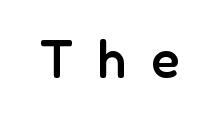
A clean baseline with only descenders dipping below it. Is there any slant? The stems are plumb. The rendering inserts visible extra space after every character. Does the type have serifs? No, each stem ends abruptly.
